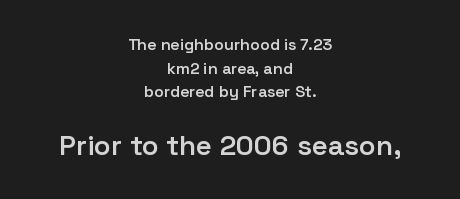
Its strokes are somewhat broadened, the hallmark of semibold type. Nope, not italic — everything's standing straight. Proportional: the letters do not fall into vertical columns. Anything drawn beneath the words? Only blank space. This rendering uses center alignment, leaving both contours irregular but symmetric. Which chunk is bigger? The second one — the bottom block dwarfs the top.
